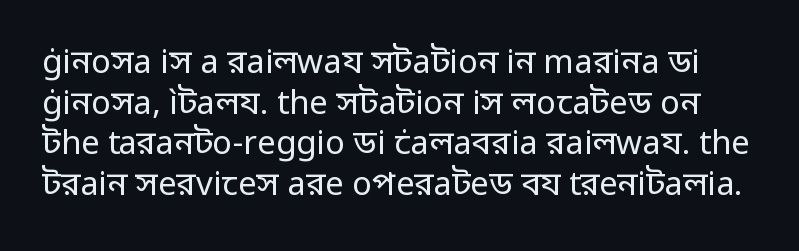
Q: Is the text bold? A: No.
Q: Is the text italic (slanted)? A: No, it is upright.
Q: Is the typeface a serif or a sans-serif typeface? A: Sans-serif.
Q: Is the text underlined? A: No.
Q: Is the spacing between letters normal or unusually wide? A: Normal.
Q: Width (condensed, normal, or wide)? A: Normal.
Q: Stroke contrast? A: Low.
Q: x-height? A: Medium.
Q: Monospaced? A: No.
